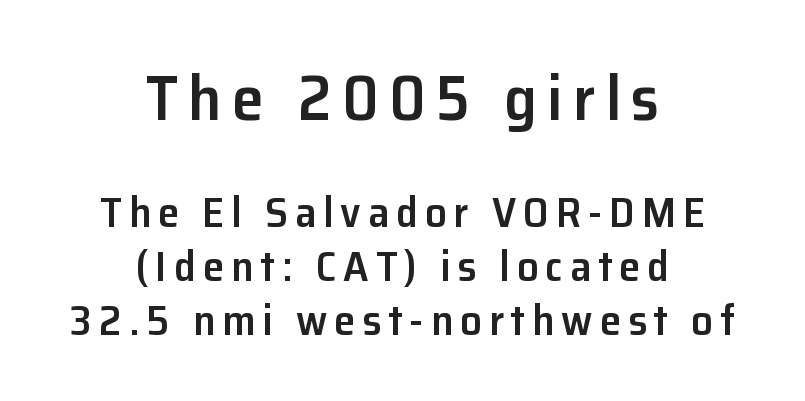
The image shows 64 px semibold sans-serif type, upright; set centered, normal line spacing (1.25x), not underlined; the first (top) block is 1.49x larger; low stroke contrast and a medium x-height.
